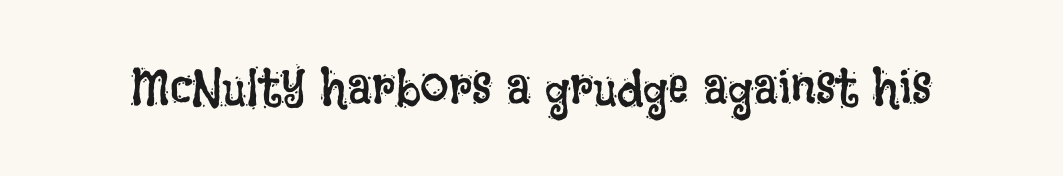
The passage shown has conventional tracking throughout. Characters remain perfectly vertical along every line. Any mark beneath the type? The region is blank. Weight: not bold — regular or lighter.
